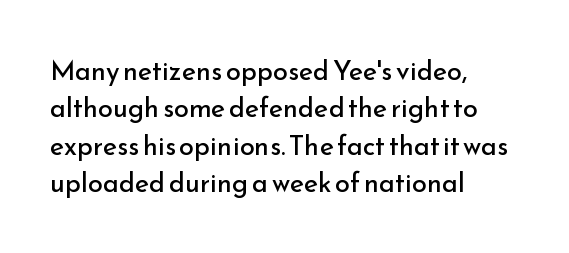
The image shows 27 px text type, upright; set left-aligned, normal line spacing (1.38x), normal letter spacing, not underlined.
